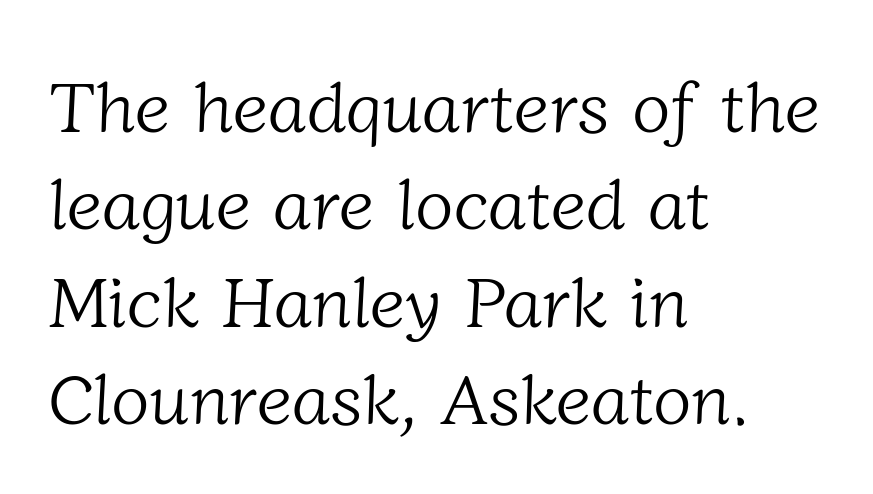
Q: Is the text bold? A: No.
Q: Is the typeface a serif or a sans-serif typeface? A: Serif.
Q: Is the text underlined? A: No.
Q: How is the paragraph aligned? A: Left-aligned.
Q: Is the spacing between letters normal or unusually wide? A: Normal.
Q: Is the spacing between lines tight, normal or loose? A: Normal.
Q: Width (condensed, normal, or wide)? A: Normal.
Q: Stroke contrast? A: Low.
Q: x-height? A: Medium.
Q: Monospaced? A: No.
